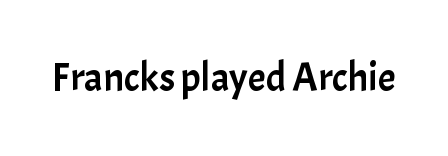
{"serif": "no", "italic": "no", "width": "normal", "stroke_contrast": "low", "x_height": "medium", "monospaced": "no", "underline": "no", "letter_spacing": "normal", "letter_spacing_em": 0.0, "glyph_px": 40}
